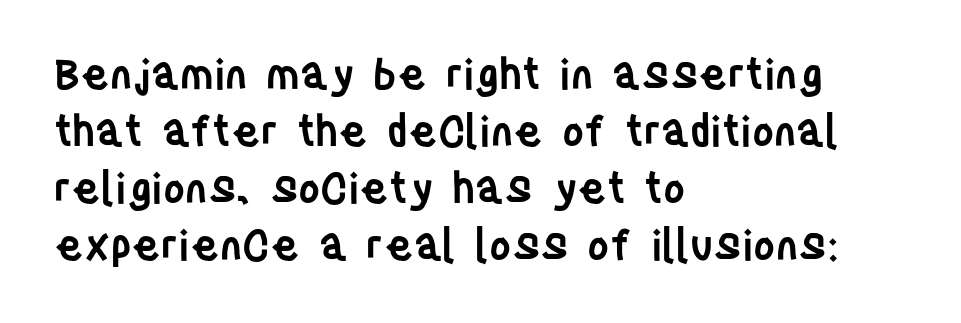
Q: Is the text bold? A: Semi-bold.
Q: Is the text italic (slanted)? A: No, it is upright.
Q: Is the typeface a serif or a sans-serif typeface? A: Sans-serif.
Q: Is the text underlined? A: No.
Q: How is the paragraph aligned? A: Left-aligned.
Q: Is the spacing between letters normal or unusually wide? A: Normal.
Q: Is the spacing between lines tight, normal or loose? A: Normal.
Q: Width (condensed, normal, or wide)? A: Condensed.
Q: Stroke contrast? A: Low.
Q: x-height? A: Large.
Q: Monospaced? A: No.
